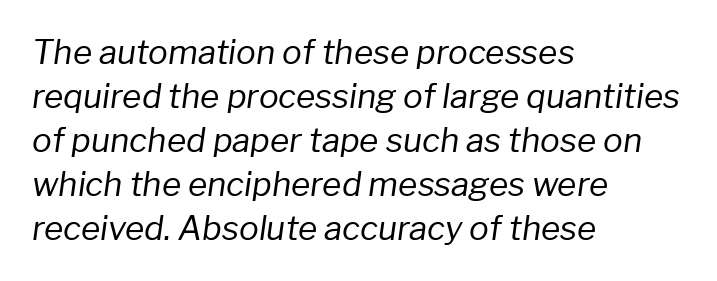
Q: Is the text bold? A: No.
Q: Is the text italic (slanted)? A: Yes, it leans right by about 8 degrees.
Q: Is the text underlined? A: No.
Q: How is the paragraph aligned? A: Left-aligned.
Q: Is the spacing between letters normal or unusually wide? A: Normal.
Q: Is the spacing between lines tight, normal or loose? A: Normal.
Q: Width (condensed, normal, or wide)? A: Normal.
Q: Stroke contrast? A: Low.
Q: x-height? A: Medium.
Q: Monospaced? A: No.
